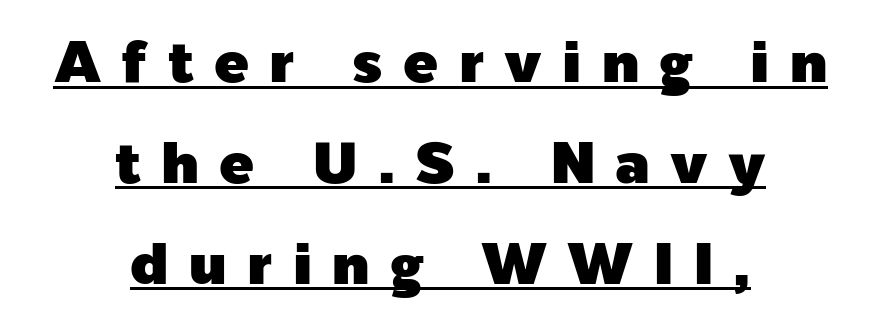
Q: Is the text italic (slanted)? A: No, it is upright.
Q: Is the typeface a serif or a sans-serif typeface? A: Sans-serif.
Q: Is the text underlined? A: Yes.
Q: How is the paragraph aligned? A: Centered.
Q: Is the spacing between letters normal or unusually wide? A: Unusually wide.
Q: Width (condensed, normal, or wide)? A: Normal.
Q: x-height? A: Medium.
Q: Monospaced? A: No.
